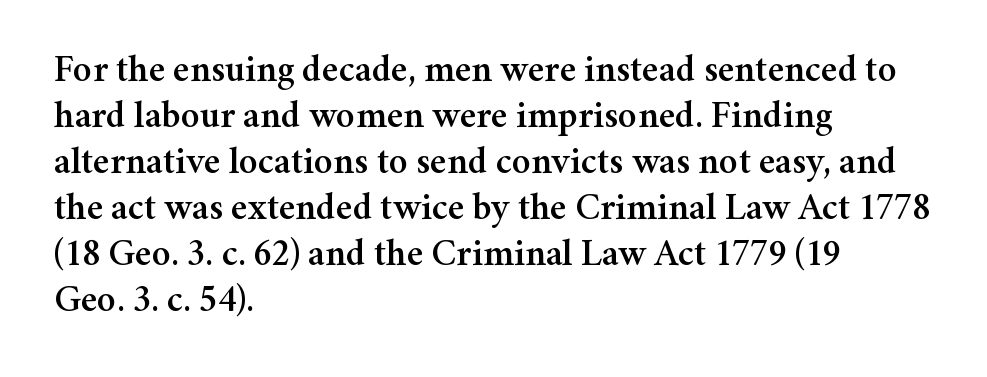
{"serif": "yes", "italic": "no", "width": "normal", "stroke_contrast": "medium", "x_height": "medium", "monospaced": "no", "underline": "no", "align": "left", "line_spacing_ratio": 1.21, "letter_spacing": "normal", "letter_spacing_em": 0.0, "glyph_px": 38}
